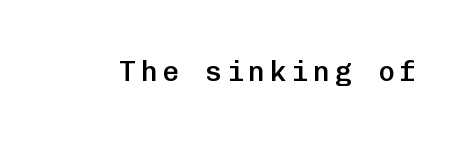
{"serif": "no", "italic": "no", "bold": "semi", "weight": "semibold", "width": "normal", "stroke_contrast": "low", "x_height": "medium", "monospaced": "yes", "underline": "no", "glyph_px": 28}
